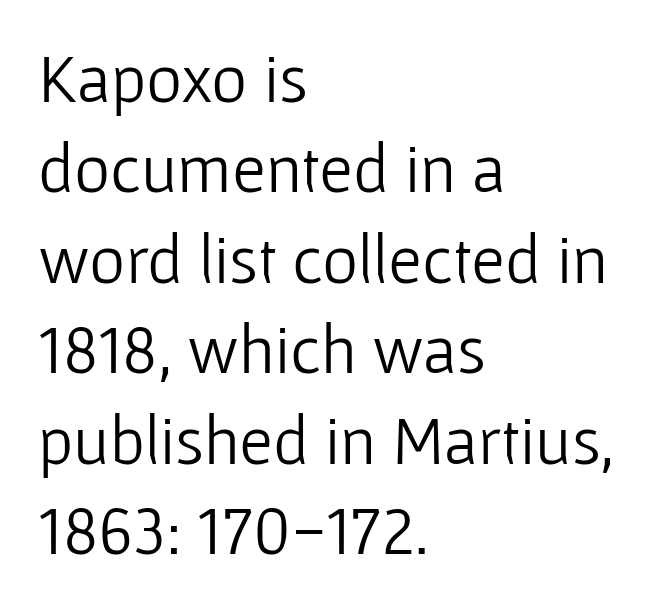
Counters stay open thanks to moderate or lighter strokes. Character widths vary here, with narrow letters taking less room than wide ones. All the whitespace from short lines collects on the right. Any mark beneath the type? The region is blank.
